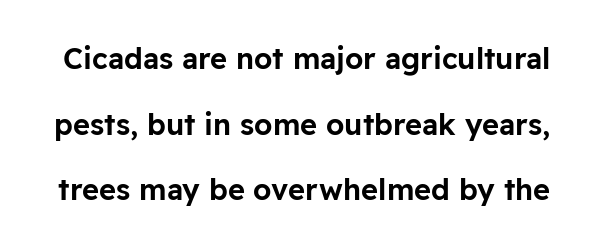
Q: Is the text italic (slanted)? A: No, it is upright.
Q: Is the typeface a serif or a sans-serif typeface? A: Sans-serif.
Q: Is the text underlined? A: No.
Q: Is the spacing between letters normal or unusually wide? A: Normal.
Q: Is the spacing between lines tight, normal or loose? A: Loose.
Q: Width (condensed, normal, or wide)? A: Normal.
Q: Stroke contrast? A: Low.
Q: x-height? A: Medium.
Q: Monospaced? A: No.
